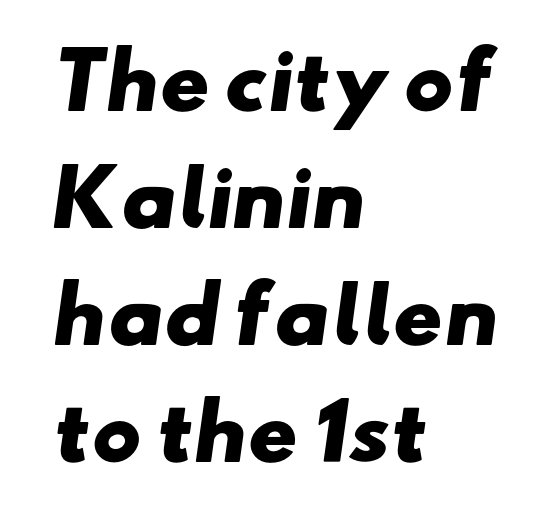
The image shows 75 px heavy, wide sans-serif type; set left-aligned, normal line spacing (1.56x), normal letter spacing, not underlined; low stroke contrast and a small x-height.
